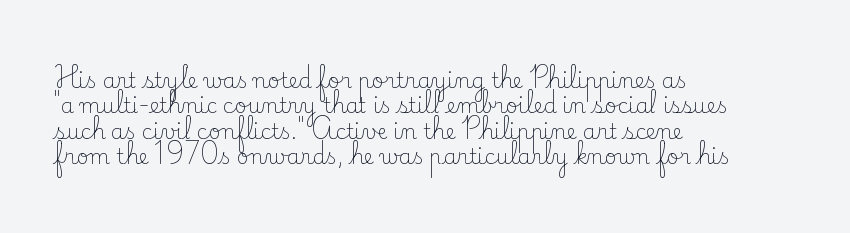
Q: Is the text bold? A: No.
Q: Is the text italic (slanted)? A: No, it is upright.
Q: Is the text underlined? A: No.
Q: How is the paragraph aligned? A: Left-aligned.
Q: Is the spacing between letters normal or unusually wide? A: Normal.
